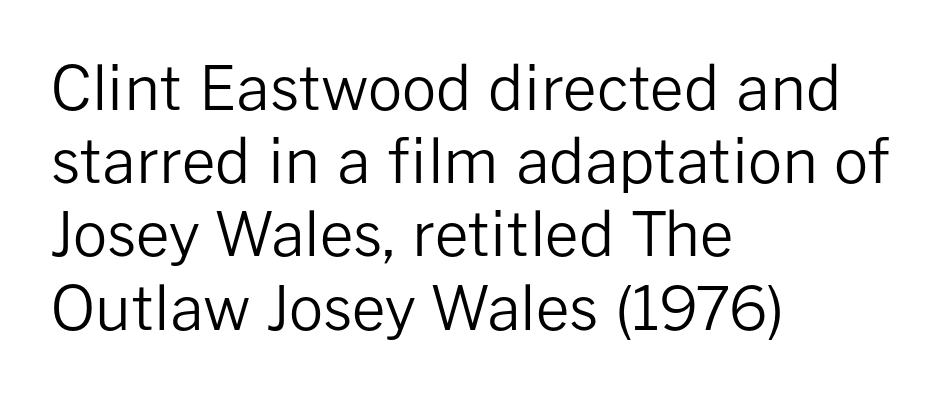
The image shows 60 px regular-weight sans-serif type, upright; set left-aligned, line spacing 1.22x, normal letter spacing, not underlined; low stroke contrast and a medium x-height.
